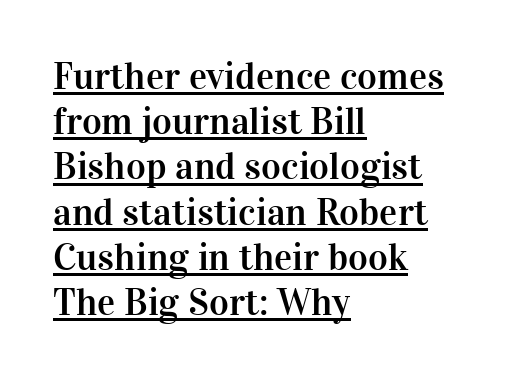
Students, note that the glyphs here touch the page at normal intervals. One-word summary of the alignment: left. Character widths vary here, with narrow letters taking less room than wide ones. I'd call this a serif setting — the letters wear small feet. This rendering features underlined lettering. Unlike italic type, these characters show no tilt at all.
